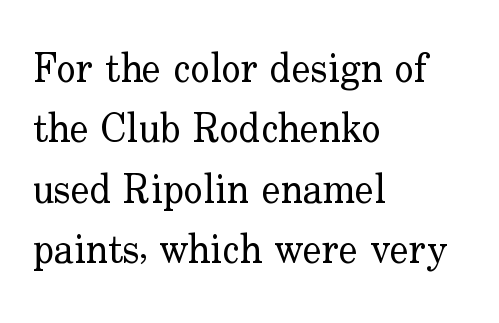
{"serif": "yes", "italic": "no", "bold": "no", "weight": "regular", "width": "normal", "stroke_contrast": "low", "x_height": "small", "monospaced": "no", "underline": "no", "align": "left", "line_spacing": "normal", "line_spacing_ratio": 1.51, "letter_spacing": "normal", "letter_spacing_em": 0.0, "glyph_px": 40}
